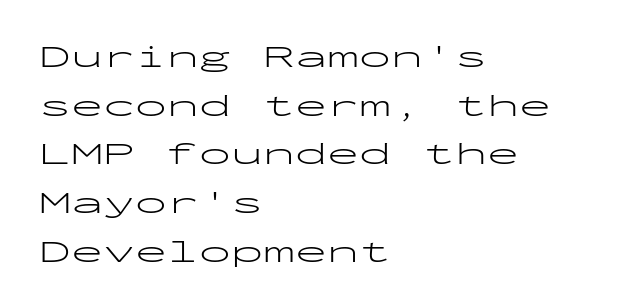
A sans-serif font was chosen for this passage. Line beginnings align vertically; line endings do not. The leading is moderate, giving the passage an even texture. The strokes carry an ordinary text weight at most.
